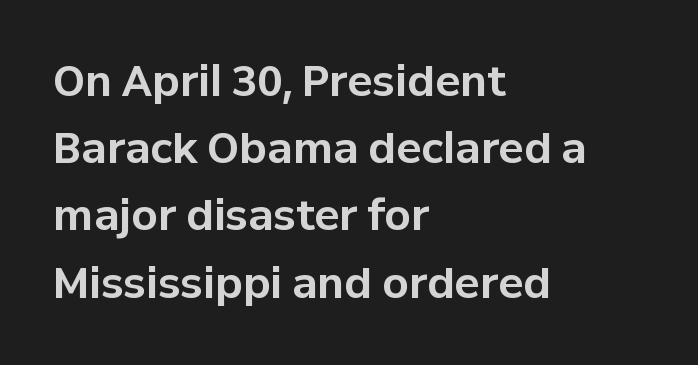
The zone under the glyphs is completely vacant. The horizontal fit of the characters is conventional and even. Line beginnings align vertically; line endings do not. These lines are rendered in a variable-pitch font. Serif or sans? Sans — the stroke terminals are bare.
